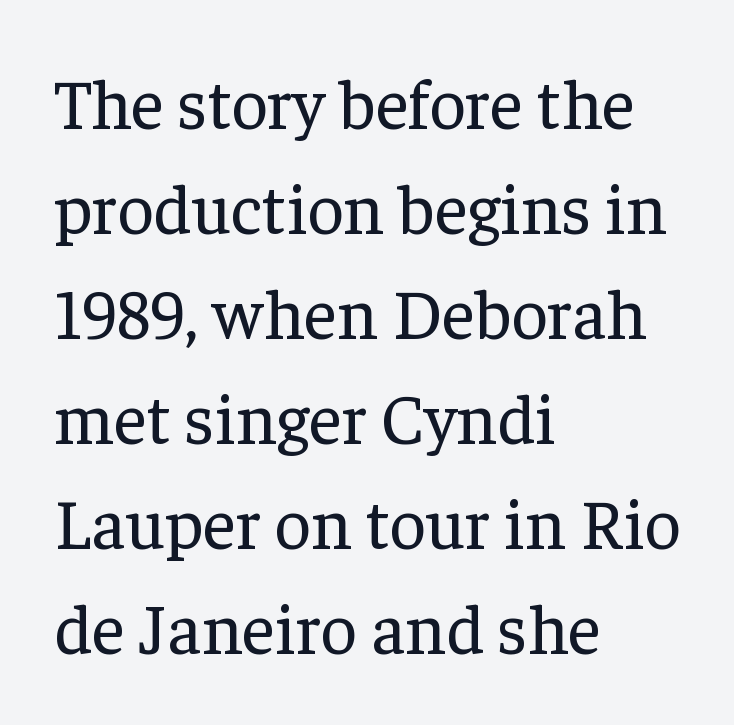
The image shows 71 px regular-weight serif type, upright; set left-aligned, normal line spacing (1.48x), normal letter spacing, not underlined; low stroke contrast and a medium x-height.
